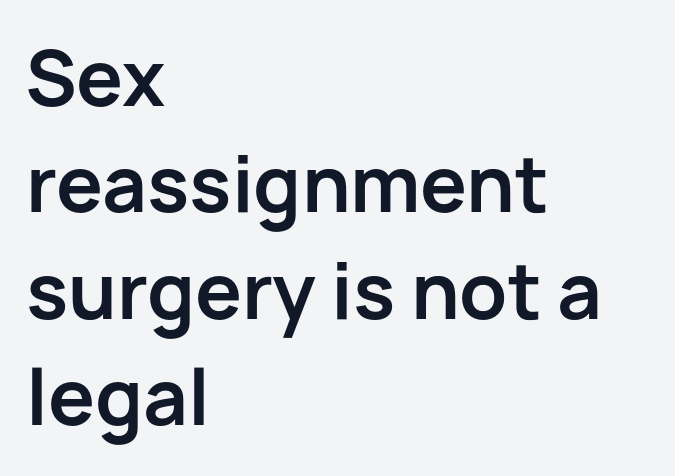
Typographic density is high because the face is bold. These lines are set flush left with a ragged right edge. Leading matches the norm, producing a regular column. Do the characters align in a grid? No, the font is proportional.
